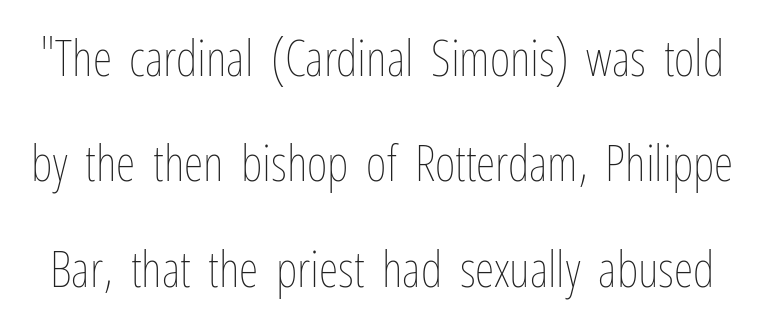
Q: Is the text bold? A: No.
Q: Is the text italic (slanted)? A: No, it is upright.
Q: Is the text underlined? A: No.
Q: Is the spacing between letters normal or unusually wide? A: Normal.
Q: Is the spacing between lines tight, normal or loose? A: Loose.
Q: Width (condensed, normal, or wide)? A: Condensed.
Q: Stroke contrast? A: Low.
Q: x-height? A: Medium.
Q: Monospaced? A: No.
